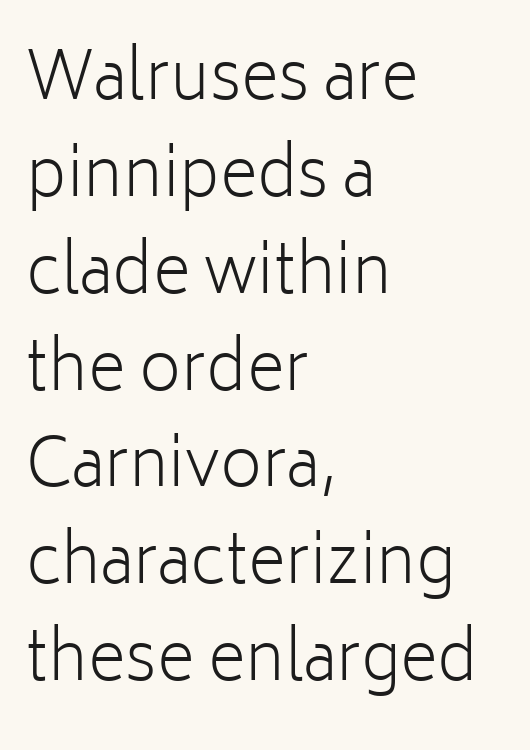
{"serif": "no", "italic": "no", "bold": "no", "weight": "light", "width": "normal", "stroke_contrast": "low", "x_height": "medium", "monospaced": "no", "underline": "no", "align": "left", "line_spacing": "normal", "line_spacing_ratio": 1.49, "letter_spacing": "normal", "letter_spacing_em": 0.0, "glyph_px": 65}
